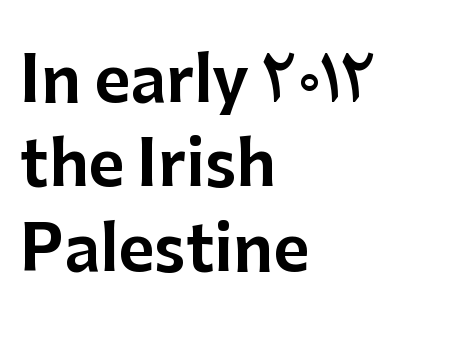
Honestly, the letter spacing is just normal — you wouldn't notice it. The font family rendered here belongs to the sans-serif group. Has an underline been added? It has not. Upright lettering throughout. The block of text has a typical density, with ordinary space between rows. These lines are rendered in a variable-pitch font.
